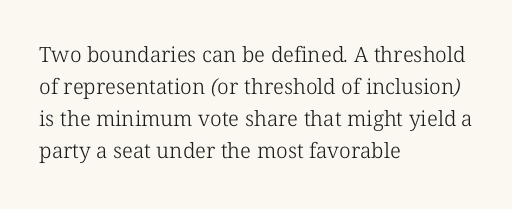
{"bold": "no", "underline": "no", "align": "left", "line_spacing": "normal", "line_spacing_ratio": 1.53, "letter_spacing": "normal", "letter_spacing_em": 0.0, "glyph_px": 21}
